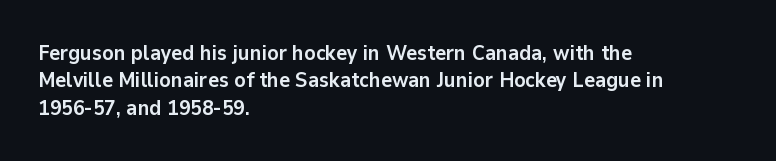
Q: Is the text bold? A: Yes.
Q: Is the text italic (slanted)? A: No, it is upright.
Q: Is the text underlined? A: No.
Q: How is the paragraph aligned? A: Left-aligned.
Q: Is the spacing between letters normal or unusually wide? A: Normal.
Q: Is the spacing between lines tight, normal or loose? A: Normal.
